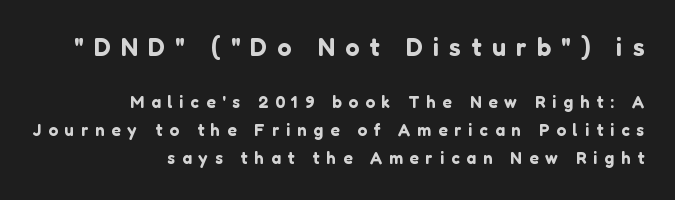
Descender tails drop into unmarked territory. The type is letterspaced generously, with wide tracking. Horizontally, the lines are justified to the trailing edge only. Rendered with straight, roman letterforms. Evenly set lines give the paragraph a standard silhouette. Top chunk: large. Bottom chunk: small.
